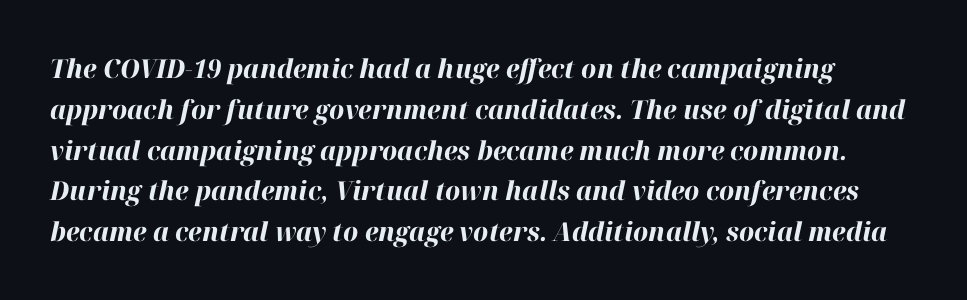
Weight: bold. Characters follow at the spacing the type designer built in. Check the space under the baseline: it is left empty. Each new line begins a customary step beneath the previous one.
